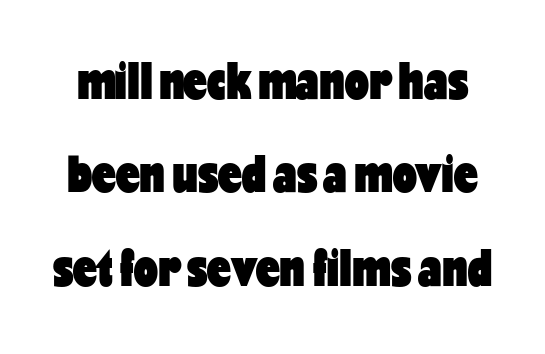
{"serif": "no", "italic": "no", "bold": "yes", "weight": "heavy", "width": "condensed", "stroke_contrast": "low", "x_height": "medium", "monospaced": "no", "underline": "no", "line_spacing_ratio": 1.76, "letter_spacing": "normal", "letter_spacing_em": 0.0, "glyph_px": 53}
